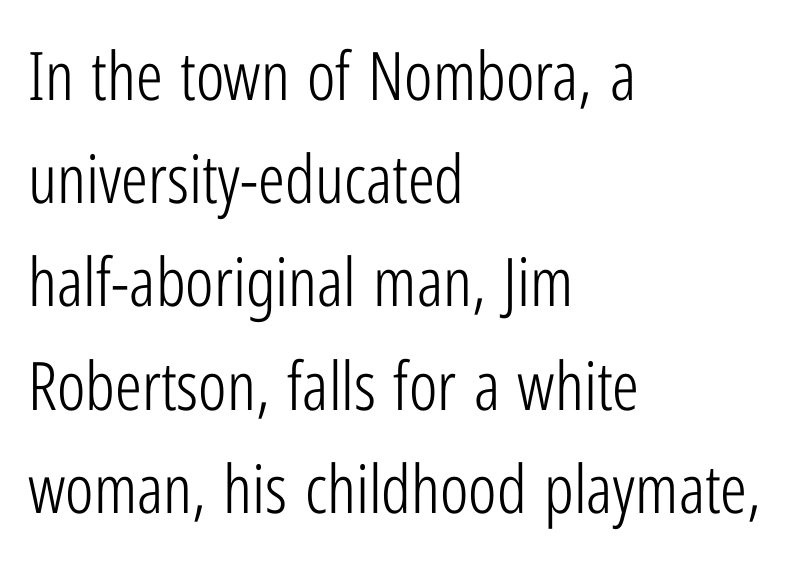
Q: Is the text bold? A: No.
Q: Is the text italic (slanted)? A: No, it is upright.
Q: Is the typeface a serif or a sans-serif typeface? A: Sans-serif.
Q: Is the text underlined? A: No.
Q: How is the paragraph aligned? A: Left-aligned.
Q: Is the spacing between letters normal or unusually wide? A: Normal.
Q: Is the spacing between lines tight, normal or loose? A: Normal.
Q: Width (condensed, normal, or wide)? A: Condensed.
Q: Stroke contrast? A: Low.
Q: x-height? A: Medium.
Q: Monospaced? A: No.
